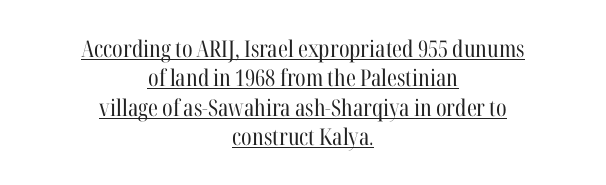
Compared with a typical body face, this is equally light or lighter still. Leftover space on each line is divided equally before and after the words. The face used here is rendered with its standard letterfit. Ascenders rise straight up at ninety degrees. In designer terms, the underline attribute is active on this setting.
